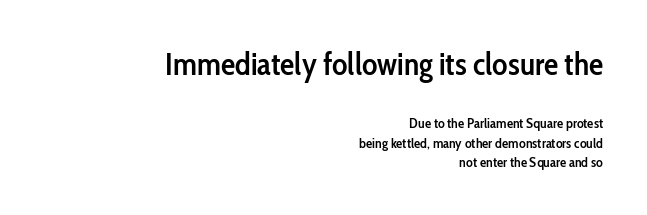
Is the type bold? Partly — it's a semibold, heavier than regular but not fully bold. The vertical gap from one line to the next is medium. This rendering leaves character spacing at its baseline value. Horizontal alignment here is rightward, an uncommon choice for prose. These lines are composed in type without serifs.
